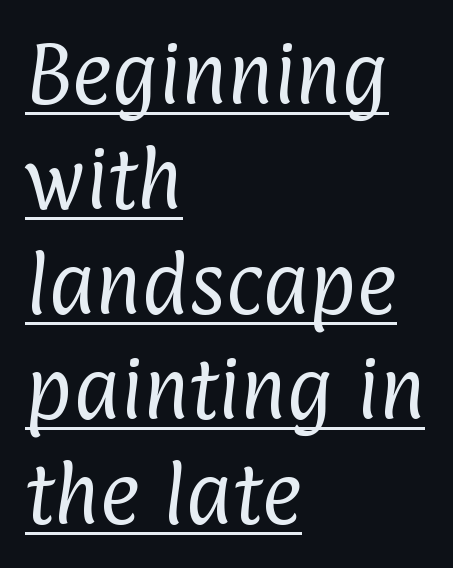
The string is rendered with underlining switched on. Look at the bottom of the vertical strokes: they stop flat, with no serifs. These lines are rendered in a variable-pitch font. Compared with a centered layout, this one pins lines to the left instead.
